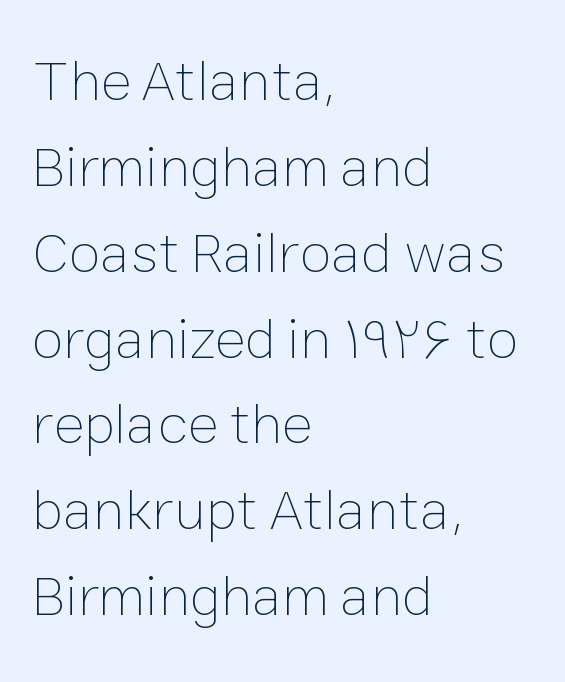
{"italic": "no", "bold": "no", "weight": "thin", "width": "normal", "stroke_contrast": "low", "x_height": "medium", "monospaced": "no", "underline": "no", "align": "left", "line_spacing": "normal", "line_spacing_ratio": 1.48, "letter_spacing": "normal", "letter_spacing_em": 0.0, "glyph_px": 58}
